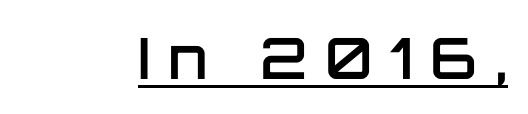
The image shows 57 px semibold sans-serif type, upright; set unusually wide letter spacing (+0.31 em), underlined; low stroke contrast and a large x-height.
